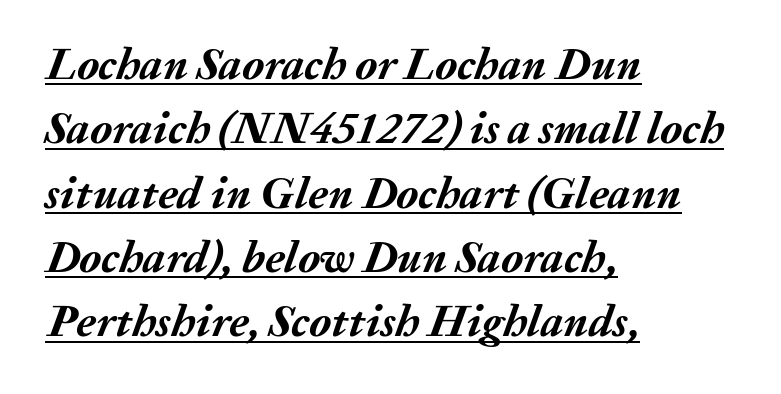
Q: Is the text bold? A: Yes.
Q: Is the text italic (slanted)? A: Yes, it leans right by about 20 degrees.
Q: Is the text underlined? A: Yes.
Q: How is the paragraph aligned? A: Left-aligned.
Q: Is the spacing between letters normal or unusually wide? A: Normal.
Q: Is the spacing between lines tight, normal or loose? A: Normal.
Q: Width (condensed, normal, or wide)? A: Normal.
Q: Stroke contrast? A: Medium.
Q: x-height? A: Medium.
Q: Monospaced? A: No.
